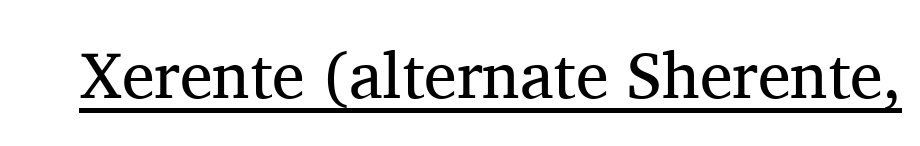
Ascenders rise straight up at ninety degrees. Students, observe the line beneath the letters — that is underlining. The passage shown is not bold in any degree. In terms of letterspacing, this is plain default setting. Examine the stroke ends and you'll spot serifs. Looks like regular typesetting: each glyph gets only the width it needs.
